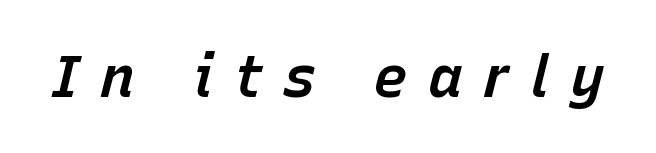
{"italic": "yes", "lean": "right", "slant_degrees": 15, "bold": "semi", "weight": "semibold", "width": "normal", "stroke_contrast": "low", "x_height": "medium", "monospaced": "no", "underline": "no", "letter_spacing": "wide", "letter_spacing_em": 0.35, "glyph_px": 58}
